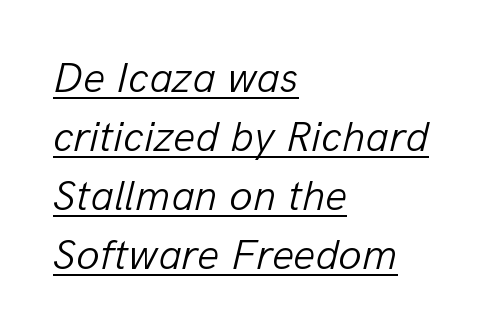
The image shows 43 px light type, italic (leaning right); set left-aligned, normal line spacing (1.37x), normal letter spacing, underlined; low stroke contrast and a medium x-height.
